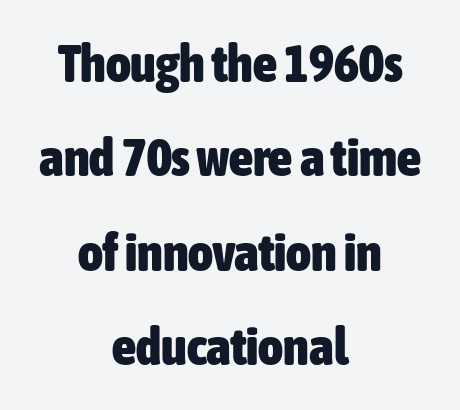
{"serif": "no", "italic": "no", "bold": "yes", "weight": "heavy", "width": "condensed", "stroke_contrast": "low", "x_height": "medium", "monospaced": "no", "underline": "no", "align": "center", "line_spacing_ratio": 1.78, "letter_spacing": "normal", "letter_spacing_em": 0.0, "glyph_px": 53}
